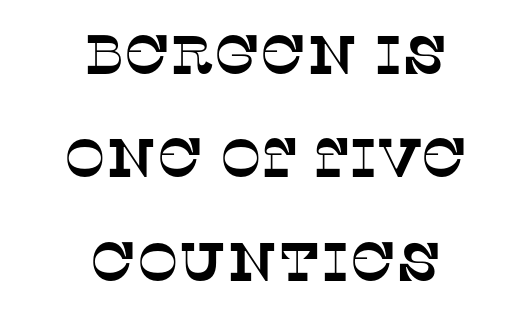
{"serif": "yes", "width": "normal", "stroke_contrast": "low", "x_height": "large", "monospaced": "no", "underline": "no", "align": "center", "line_spacing_ratio": 1.88, "letter_spacing": "normal", "letter_spacing_em": 0.0, "glyph_px": 55}
